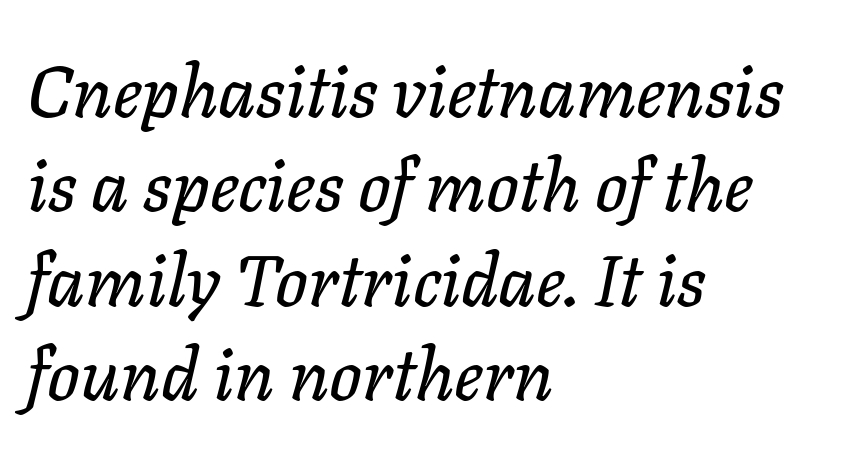
{"italic": "yes", "lean": "right", "slant_degrees": 11, "width": "normal", "stroke_contrast": "low", "x_height": "medium", "monospaced": "no", "underline": "no", "align": "left", "line_spacing": "normal", "line_spacing_ratio": 1.31, "letter_spacing": "normal", "letter_spacing_em": 0.0, "glyph_px": 72}
